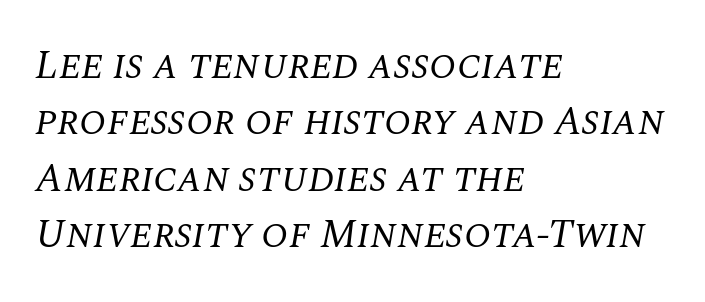
{"serif": "yes", "italic": "yes", "lean": "right", "slant_degrees": 10, "bold": "no", "weight": "regular", "width": "normal", "stroke_contrast": "medium", "x_height": "large", "monospaced": "no", "underline": "no", "align": "left", "line_spacing": "normal", "line_spacing_ratio": 1.41, "letter_spacing": "normal", "letter_spacing_em": 0.0, "glyph_px": 40}
